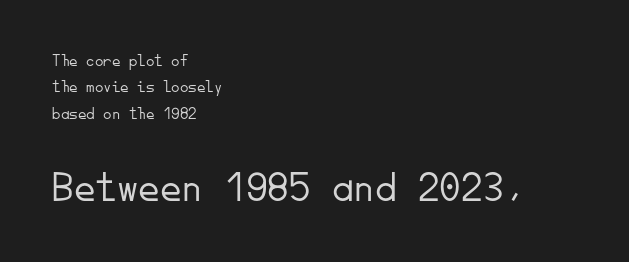
Short note: letters normally spaced. Upright lettering throughout. No feet cap the strokes, marking this as sans-serif type. The lines sit at an ordinary, default distance from one another. The paragraph shown leans on its left margin. Stroke thickness stays within the range of a standard reading face or lighter.
